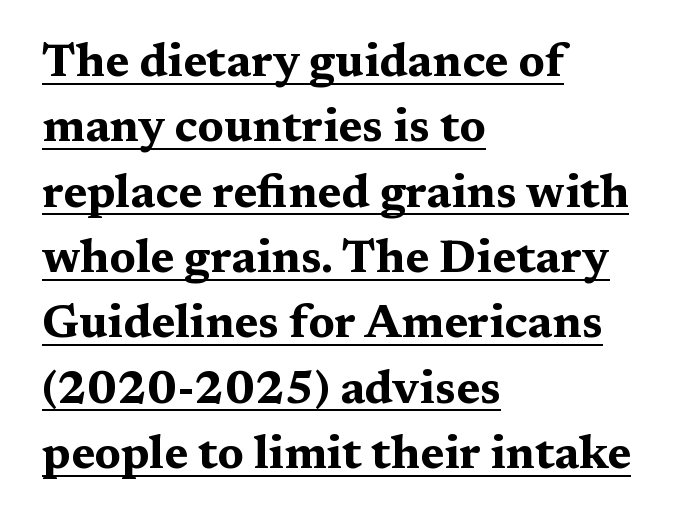
Does the lettering tilt? It doesn't — this is upright. Somebody hit Ctrl+U on this one — the words are underlined. The vertical gap from one line to the next is medium. Unlike a clean sans, this face finishes its strokes with serifs. A classic flush-left, rag-right setting is used for this passage.
